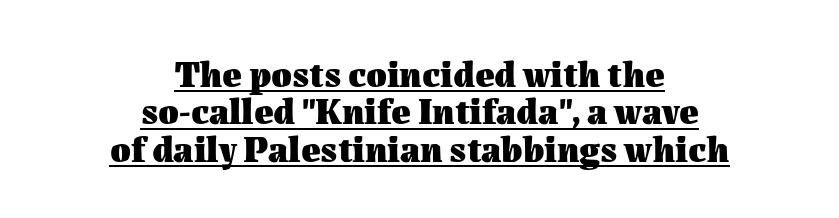
The string is rendered with underlining switched on. This is roman type, the default non-slanted kind. The rendering uses natural spacing where letterforms have individual widths. Layout note: lines centered.
